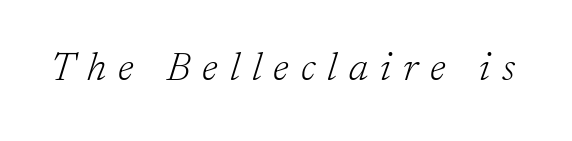
The image shows 40 px light serif type, italic (leaning right); set unusually wide letter spacing (+0.3 em), not underlined; low stroke contrast and a medium x-height.
